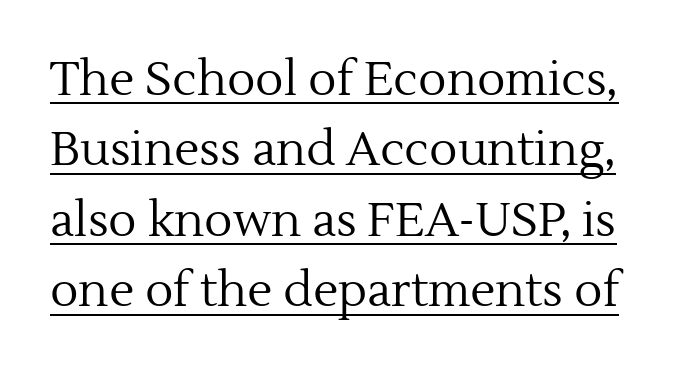
Character widths vary here, with narrow letters taking less room than wide ones. Regarding serifs, this sample has them. The words here are underlined. The passage shown is not bold in any degree. The face used here is rendered with its standard letterfit. Is there much room between lines? A standard amount, neither cramped nor airy.
